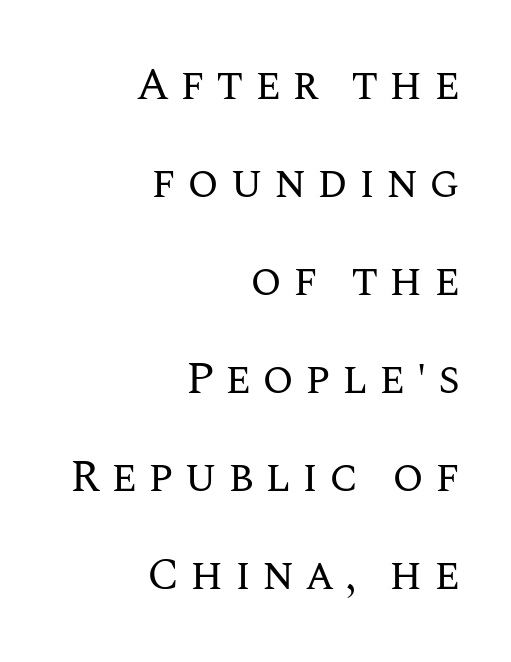
The gap between lines stays unmarked. These lines were composed using upright roman letters. All the whitespace from short lines collects on the left. The block of text is sparse from top to bottom, with ample space between rows. A light-to-regular cut is what we see here.
